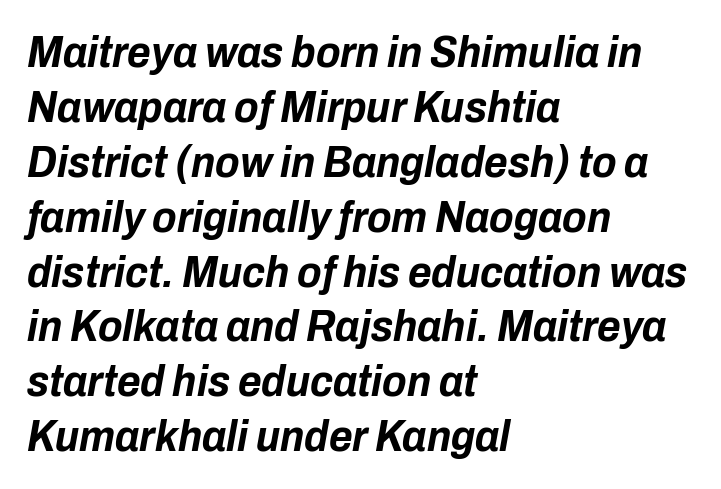
{"italic": "yes", "lean": "right", "slant_degrees": 10, "bold": "yes", "weight": "bold", "width": "condensed", "stroke_contrast": "low", "x_height": "medium", "monospaced": "no", "underline": "no", "align": "left", "line_spacing_ratio": 1.22, "letter_spacing": "normal", "letter_spacing_em": 0.0, "glyph_px": 45}
